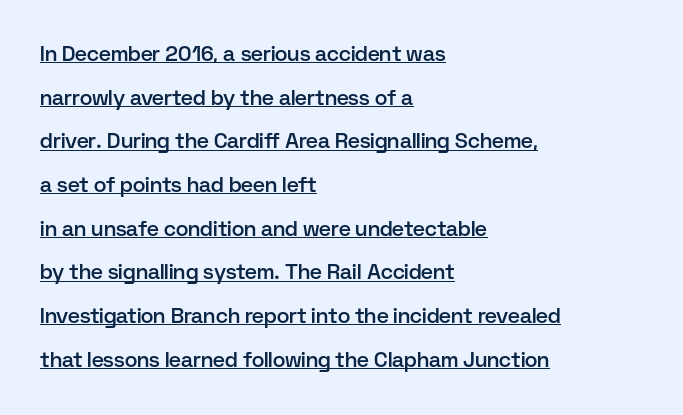
Underline: present. As a designer I'd log this as weight 600, semibold. There is no visible air inserted between adjacent glyphs. The lines are spread far apart with generous leading. Alignment: flush left.
